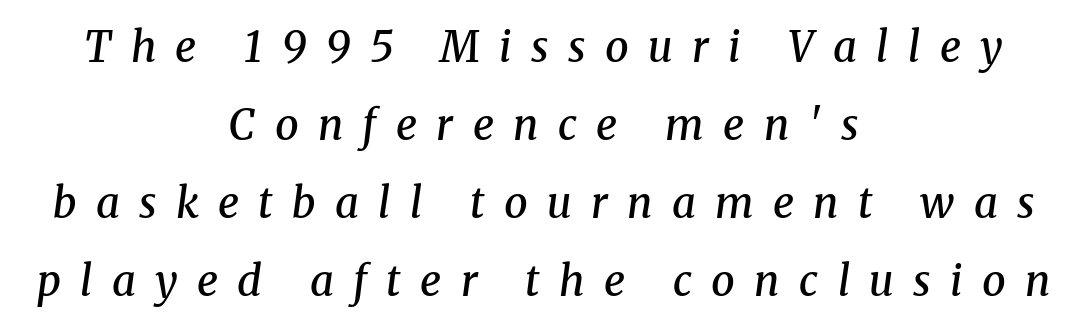
Q: Is the text bold? A: Semi-bold.
Q: Is the text italic (slanted)? A: Yes, it leans right by about 8 degrees.
Q: Is the typeface a serif or a sans-serif typeface? A: Serif.
Q: Is the text underlined? A: No.
Q: How is the paragraph aligned? A: Centered.
Q: Is the spacing between letters normal or unusually wide? A: Unusually wide.
Q: Width (condensed, normal, or wide)? A: Normal.
Q: Stroke contrast? A: Medium.
Q: x-height? A: Medium.
Q: Monospaced? A: No.
